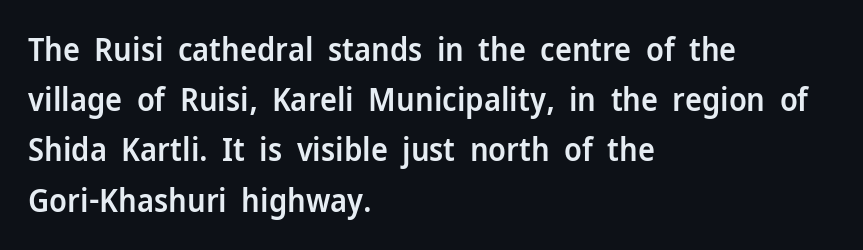
Q: Is the text bold? A: Semi-bold.
Q: Is the text italic (slanted)? A: No, it is upright.
Q: Is the typeface a serif or a sans-serif typeface? A: Sans-serif.
Q: Is the text underlined? A: No.
Q: How is the paragraph aligned? A: Left-aligned.
Q: Is the spacing between letters normal or unusually wide? A: Normal.
Q: Is the spacing between lines tight, normal or loose? A: Normal.
Q: Width (condensed, normal, or wide)? A: Normal.
Q: Stroke contrast? A: Low.
Q: x-height? A: Medium.
Q: Monospaced? A: No.
